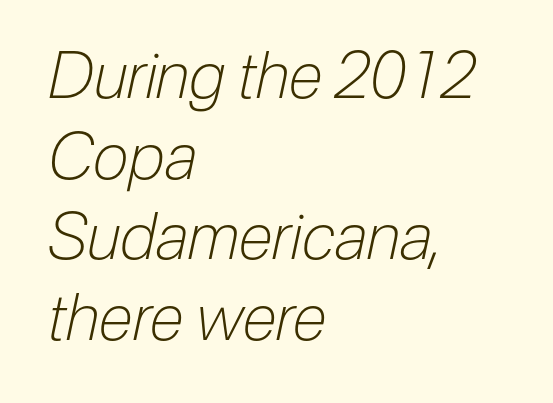
{"italic": "yes", "lean": "right", "slant_degrees": 12, "bold": "no", "weight": "light", "width": "condensed", "stroke_contrast": "low", "x_height": "medium", "monospaced": "no", "underline": "no", "align": "left", "line_spacing": "normal", "line_spacing_ratio": 1.26, "letter_spacing": "normal", "letter_spacing_em": 0.0, "glyph_px": 64}
